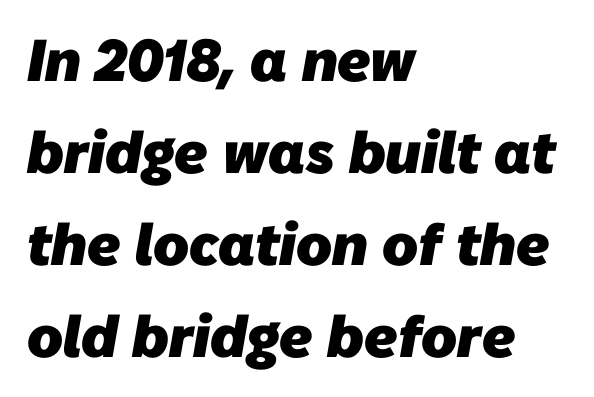
Proportional: the letters do not fall into vertical columns. The space directly below the letters is spotless. Its strokes are broad and dark, the hallmark of bold type. The text was rendered using a sans face with plain stroke endings.
